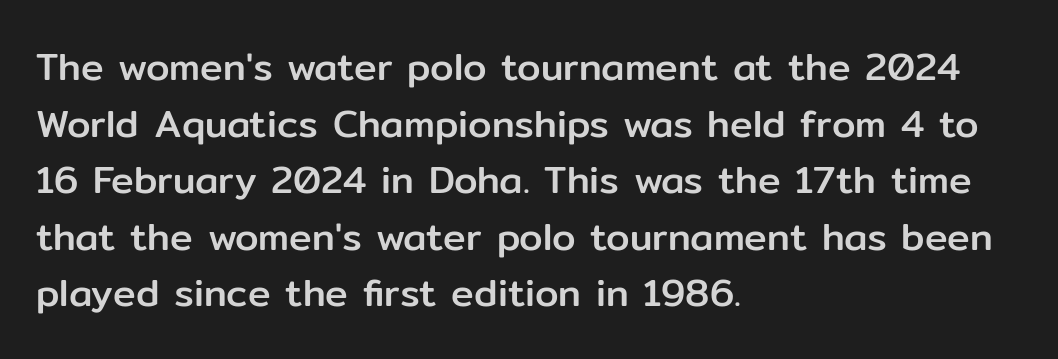
The image shows 38 px sans-serif type, upright; set left-aligned, normal line spacing (1.49x), normal letter spacing, not underlined; low stroke contrast and a medium x-height.
